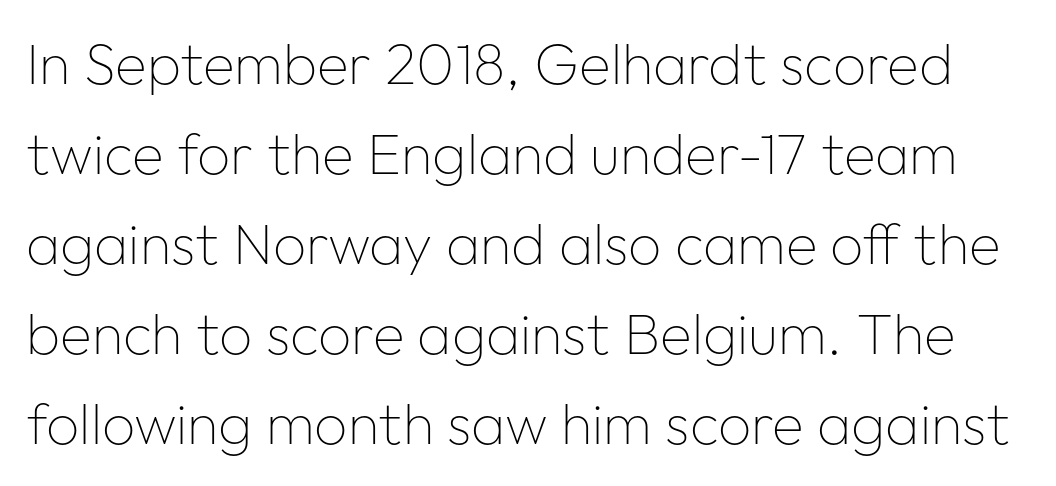
Q: Is the text bold? A: No.
Q: Is the text italic (slanted)? A: No, it is upright.
Q: Is the typeface a serif or a sans-serif typeface? A: Sans-serif.
Q: Is the text underlined? A: No.
Q: Is the spacing between letters normal or unusually wide? A: Normal.
Q: Is the spacing between lines tight, normal or loose? A: Normal.
Q: Width (condensed, normal, or wide)? A: Normal.
Q: Stroke contrast? A: Low.
Q: x-height? A: Medium.
Q: Monospaced? A: No.
